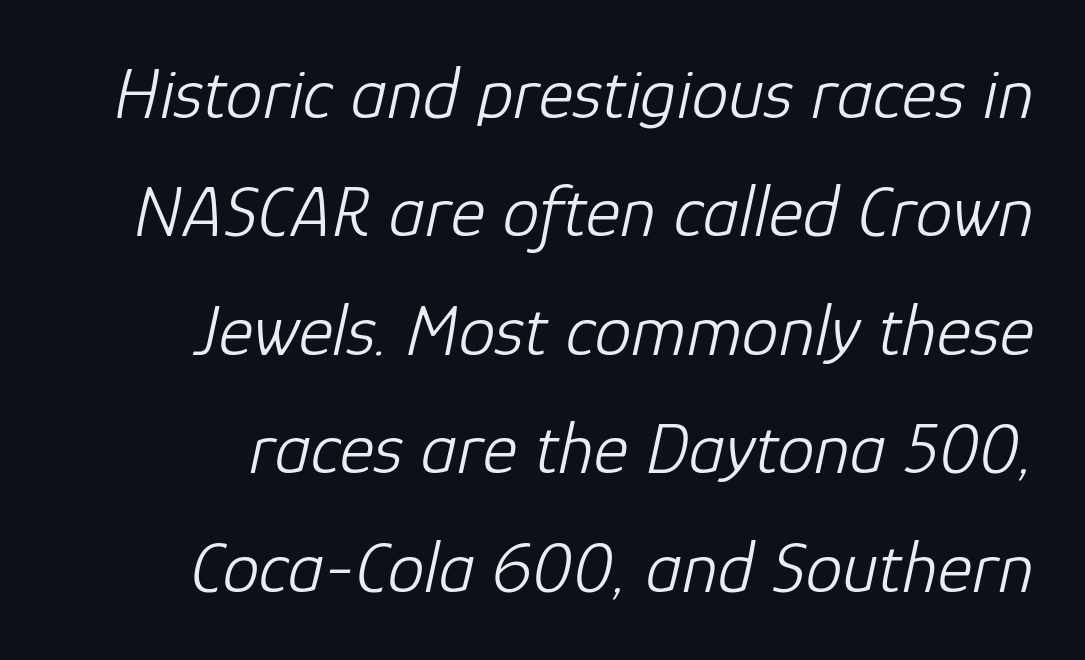
Q: Is the text bold? A: No.
Q: Is the text italic (slanted)? A: Yes, it leans right by about 12 degrees.
Q: Is the text underlined? A: No.
Q: Is the spacing between letters normal or unusually wide? A: Normal.
Q: Is the spacing between lines tight, normal or loose? A: Normal.
Q: Width (condensed, normal, or wide)? A: Normal.
Q: Stroke contrast? A: Low.
Q: x-height? A: Medium.
Q: Monospaced? A: No.
